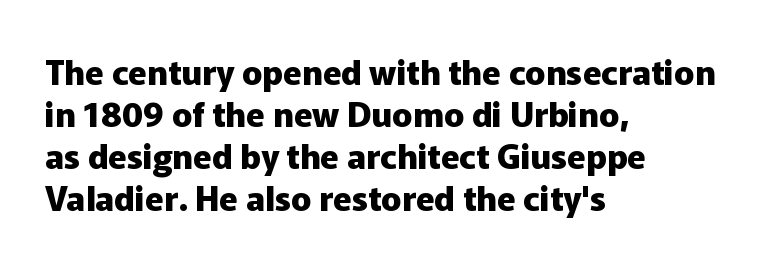
The sample has been set heavy, in full bold. There is no visible air inserted between adjacent glyphs. The rendering uses natural spacing where letterforms have individual widths. Are there feet on the stems? There aren't — it's a sans.
